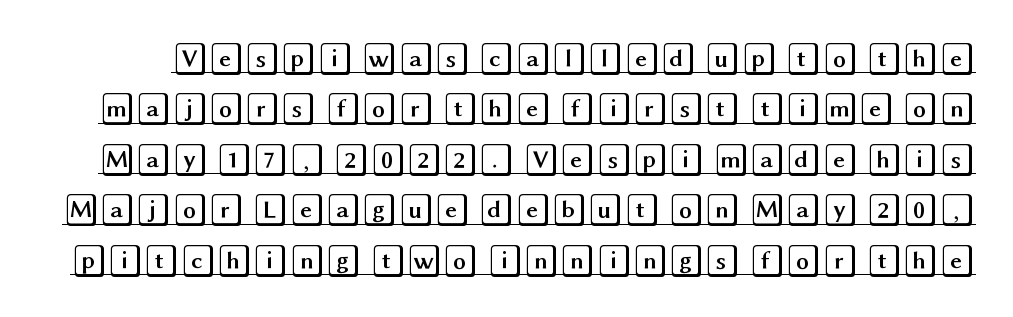
The image shows 33 px wide type, upright; set normal line spacing (1.53x), normal letter spacing, underlined; a large x-height.
